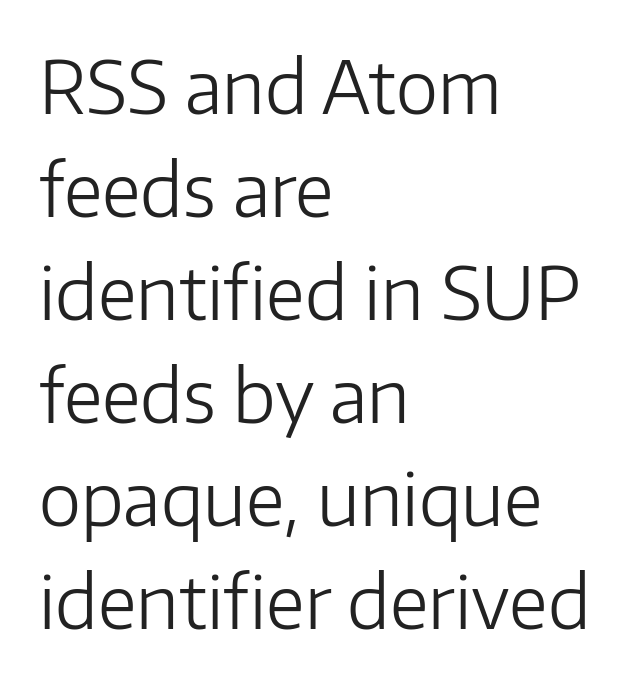
{"serif": "no", "italic": "no", "bold": "no", "weight": "light", "width": "normal", "stroke_contrast": "low", "x_height": "medium", "monospaced": "no", "underline": "no", "align": "left", "line_spacing": "normal", "line_spacing_ratio": 1.43, "letter_spacing": "normal", "letter_spacing_em": 0.0, "glyph_px": 72}
